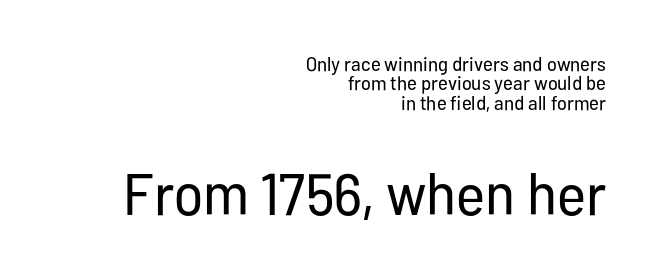
The image shows 59 px regular-weight, condensed sans-serif type, upright; set right-aligned, tight line spacing (0.97x), normal letter spacing, not underlined; the second (bottom) block is 2.95x larger; low stroke contrast and a medium x-height.
